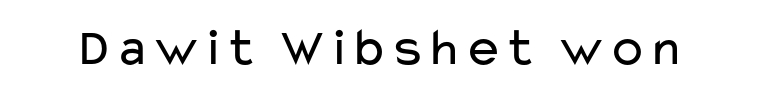
The image shows 54 px regular-weight, wide sans-serif type, upright; set normal letter spacing, not underlined; low stroke contrast and a medium x-height.
